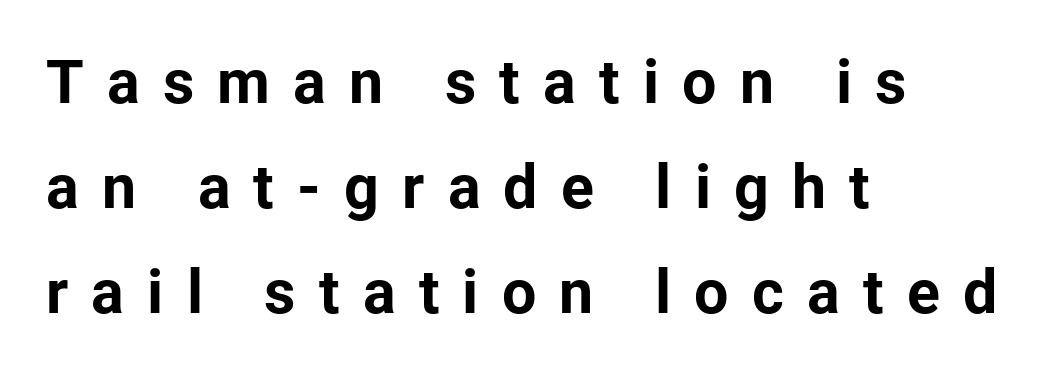
The rag falls on the right side of this text block. The area under the type is left untouched. Caption: expanded tracking, letters set apart. Note the varied advance widths — an 'i' is clearly narrower than an 'm'. The characters look thick and weighty, a clear bold. These lines are composed in type without serifs.
